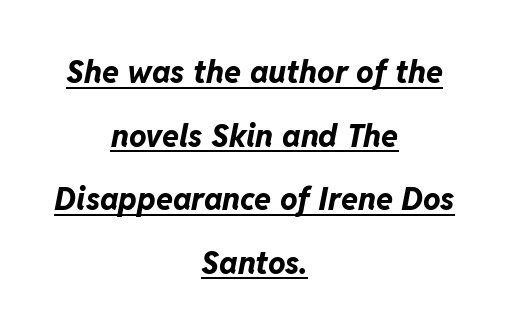
{"italic": "yes", "lean": "right", "slant_degrees": 11, "bold": "yes", "weight": "bold", "width": "normal", "stroke_contrast": "low", "x_height": "medium", "monospaced": "no", "underline": "yes", "align": "center", "line_spacing": "loose", "line_spacing_ratio": 2.05, "letter_spacing": "normal", "letter_spacing_em": 0.0, "glyph_px": 31}
